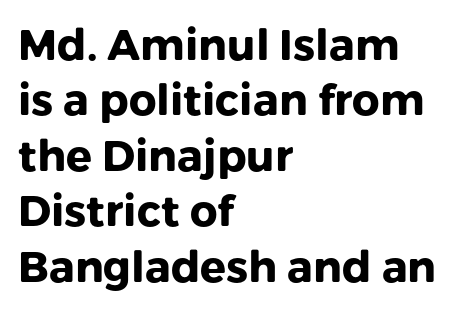
The image shows 43 px heavy sans-serif type, upright; set left-aligned, normal line spacing (1.29x), normal letter spacing, not underlined; low stroke contrast and a medium x-height.
